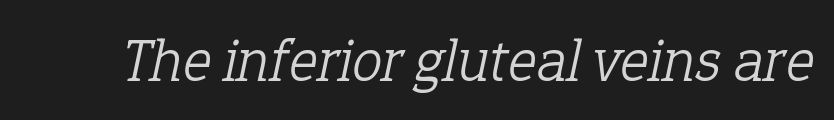
{"serif": "yes", "italic": "yes", "lean": "right", "slant_degrees": 12, "bold": "no", "weight": "light", "width": "normal", "stroke_contrast": "low", "x_height": "medium", "monospaced": "no", "underline": "no", "letter_spacing": "normal", "letter_spacing_em": 0.0, "glyph_px": 61}
